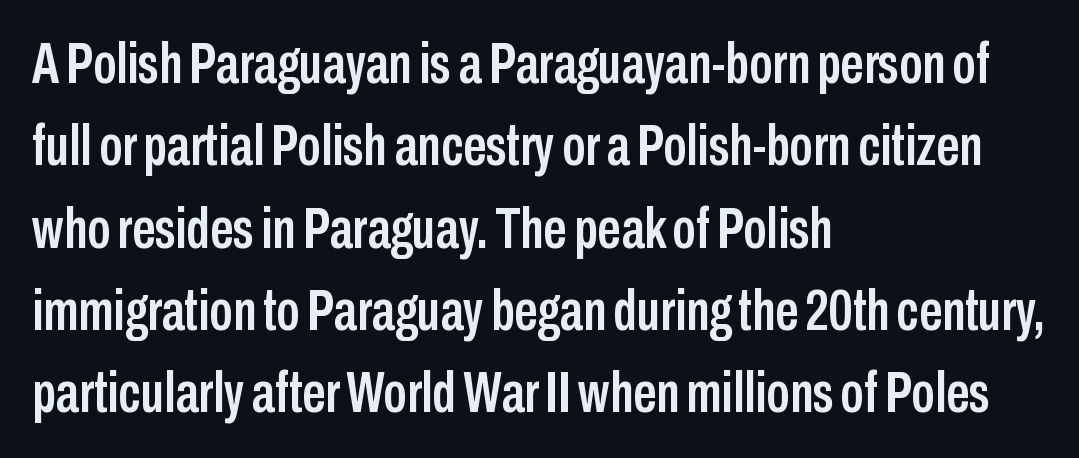
The compositor pushed each line to the left boundary. Note the varied advance widths — an 'i' is clearly narrower than an 'm'. Caption: standard tracking, unaltered. Is there much room between lines? A standard amount, neither cramped nor airy.
